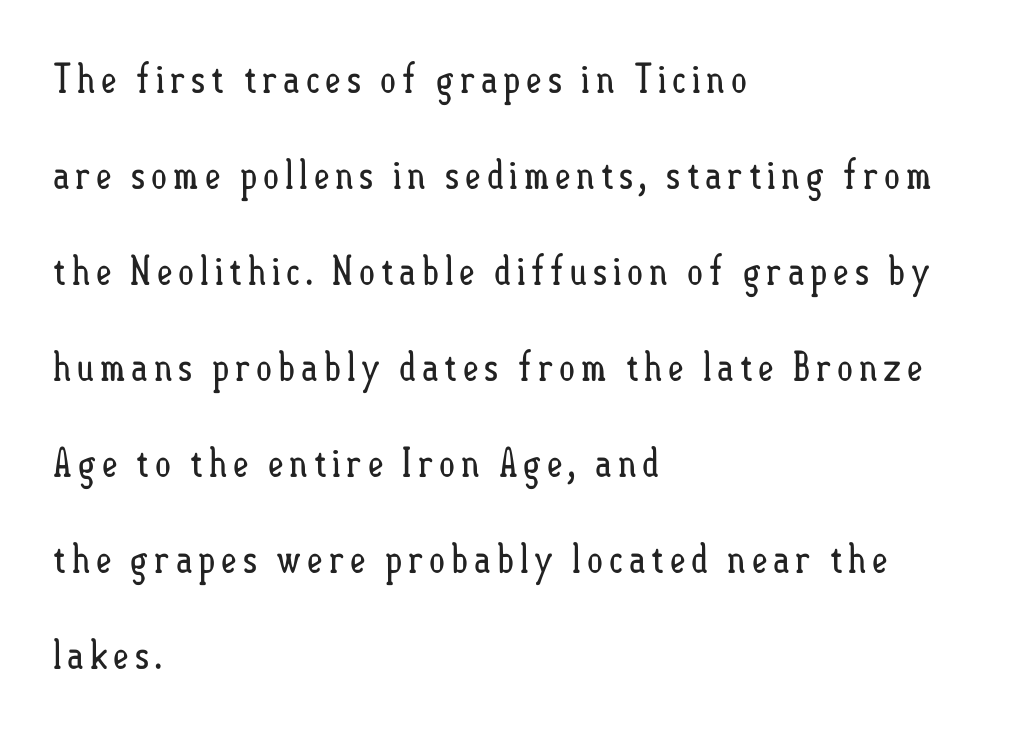
{"italic": "no", "bold": "no", "weight": "regular", "width": "condensed", "stroke_contrast": "low", "x_height": "small", "monospaced": "no", "underline": "no", "align": "left", "line_spacing": "loose", "line_spacing_ratio": 2.4, "glyph_px": 40}
